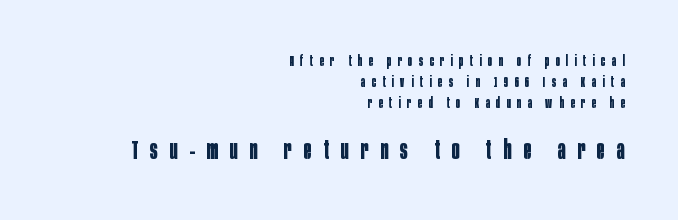
Block two is the big one; block one sits smaller above it. Clear beneath every line of the passage. The line texture is sparse and dotted thanks to wide tracking. Successive baselines arrive at the customary interval.
